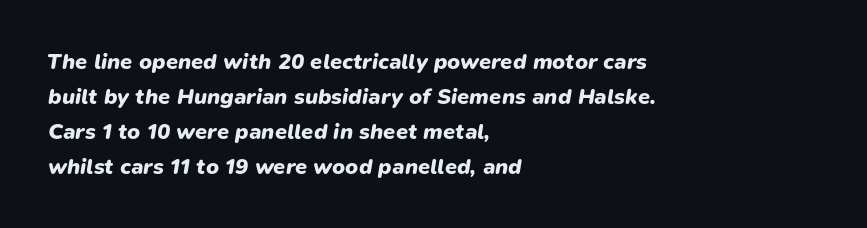
The image shows 22 px bold type, italic (leaning right); set left-aligned, normal line spacing (1.59x), normal letter spacing, not underlined.
